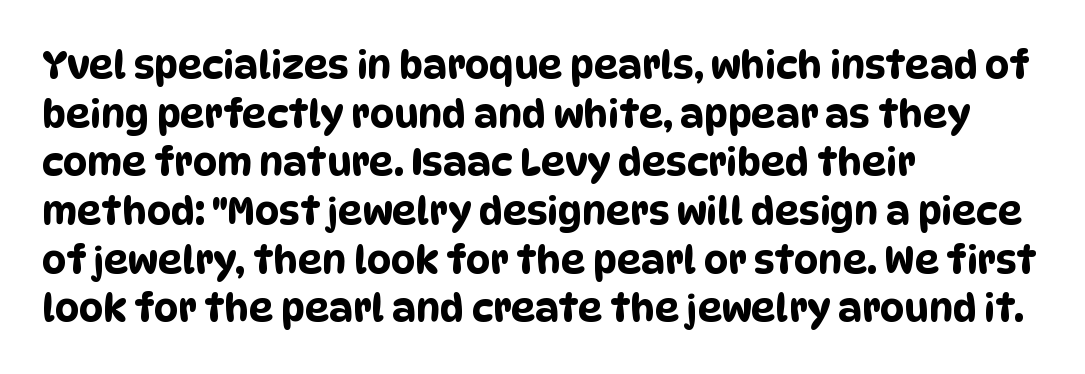
The image shows 38 px condensed sans-serif type; set left-aligned, normal line spacing (1.28x), normal letter spacing, not underlined; low stroke contrast and a large x-height.
